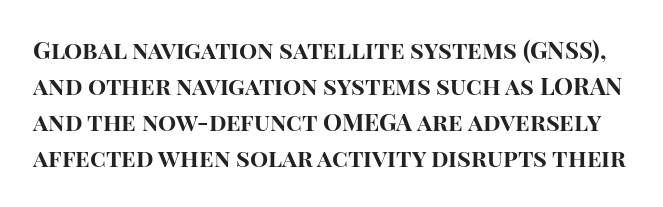
{"italic": "no", "bold": "yes", "underline": "no", "line_spacing": "normal", "line_spacing_ratio": 1.5, "letter_spacing": "normal", "letter_spacing_em": 0.0, "glyph_px": 24}
